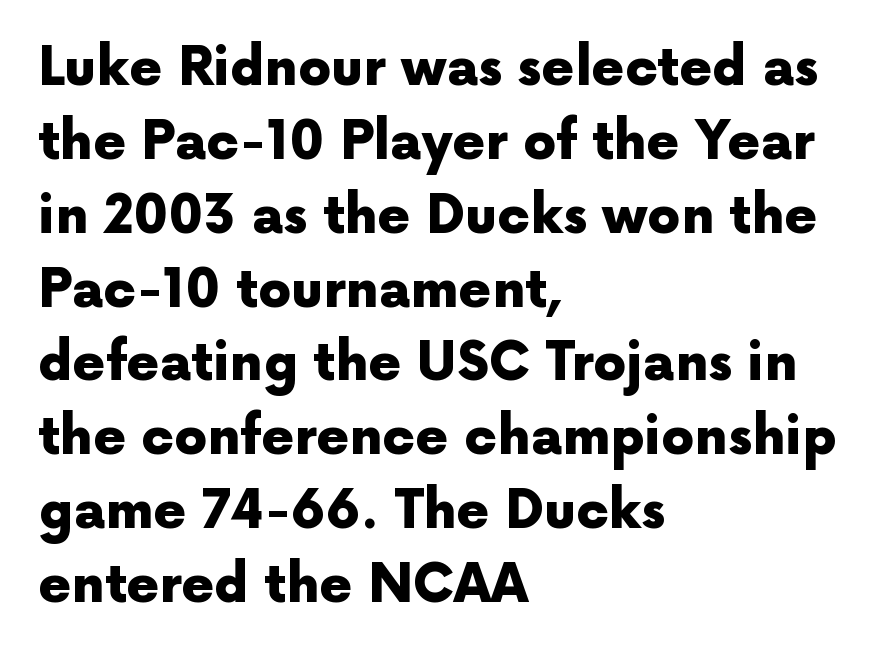
{"serif": "no", "italic": "no", "bold": "yes", "weight": "heavy", "width": "normal", "x_height": "medium", "monospaced": "no", "underline": "no", "align": "left", "line_spacing": "normal", "line_spacing_ratio": 1.42, "letter_spacing": "normal", "letter_spacing_em": 0.0, "glyph_px": 52}
